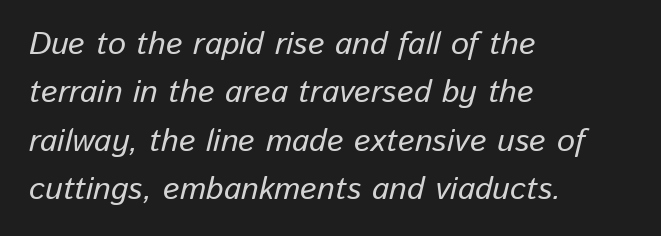
Looking at the ascenders, they clearly lean. Leading matches the norm, producing a regular column. You could call the tracking neutral — neither tight nor loose. Rule under the text: the space is simply empty. The letters advance in unequal steps, a hallmark of proportional type. The setting favours the left margin, as ordinary paragraphs usually do.
